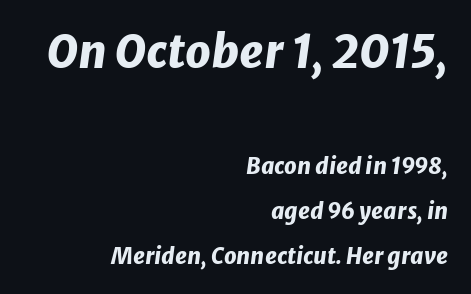
Q: Is the text bold? A: Yes.
Q: Is the text italic (slanted)? A: Yes, it leans right by about 8 degrees.
Q: Is the text underlined? A: No.
Q: How is the paragraph aligned? A: Right-aligned.
Q: Is the spacing between letters normal or unusually wide? A: Normal.
Q: Is the spacing between lines tight, normal or loose? A: Loose.
Q: Which block of text is set in a larger size, the first (top) or the second (bottom)? A: The first (top) one.
Q: Width (condensed, normal, or wide)? A: Normal.
Q: Stroke contrast? A: Low.
Q: x-height? A: Medium.
Q: Monospaced? A: No.
